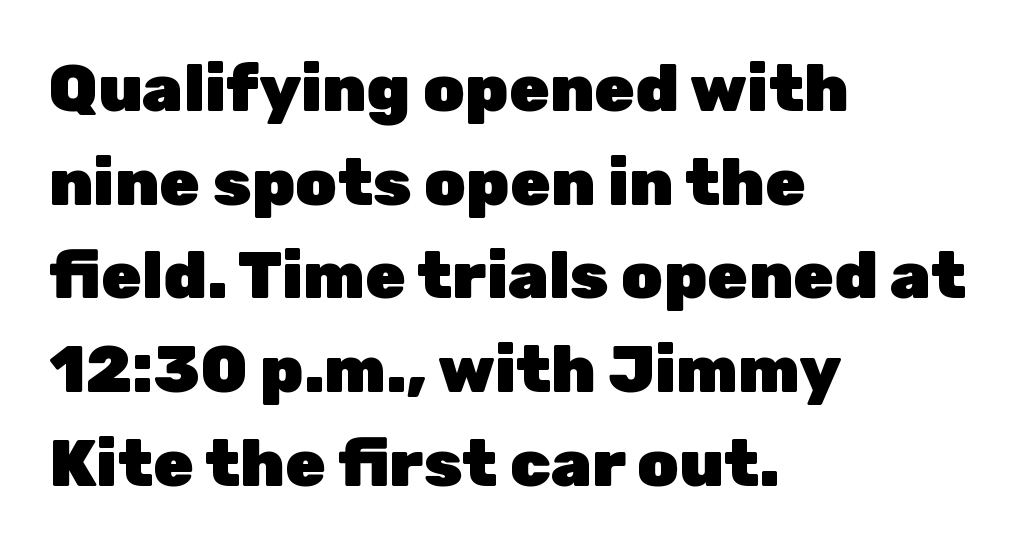
{"serif": "no", "italic": "no", "bold": "yes", "weight": "heavy", "width": "normal", "stroke_contrast": "low", "x_height": "medium", "monospaced": "no", "underline": "no", "align": "left", "line_spacing": "normal", "line_spacing_ratio": 1.42, "letter_spacing": "normal", "letter_spacing_em": 0.0, "glyph_px": 66}
